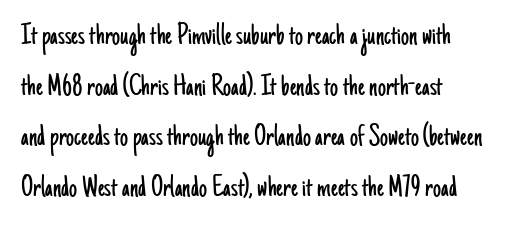
{"serif": "no", "italic": "no", "bold": "no", "weight": "light", "width": "condensed", "stroke_contrast": "low", "x_height": "small", "monospaced": "no", "underline": "no", "align": "left", "line_spacing": "normal", "line_spacing_ratio": 1.58, "letter_spacing": "normal", "letter_spacing_em": 0.0, "glyph_px": 32}
